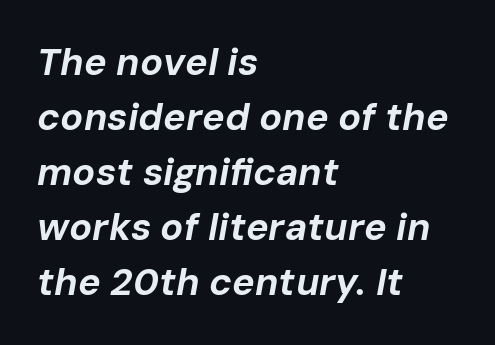
Q: Is the text bold? A: Yes.
Q: Is the text italic (slanted)? A: Yes, it leans right by about 10 degrees.
Q: Is the text underlined? A: No.
Q: How is the paragraph aligned? A: Left-aligned.
Q: Is the spacing between letters normal or unusually wide? A: Normal.
Q: Is the spacing between lines tight, normal or loose? A: Normal.
Q: Width (condensed, normal, or wide)? A: Normal.
Q: Stroke contrast? A: Low.
Q: x-height? A: Medium.
Q: Monospaced? A: No.
